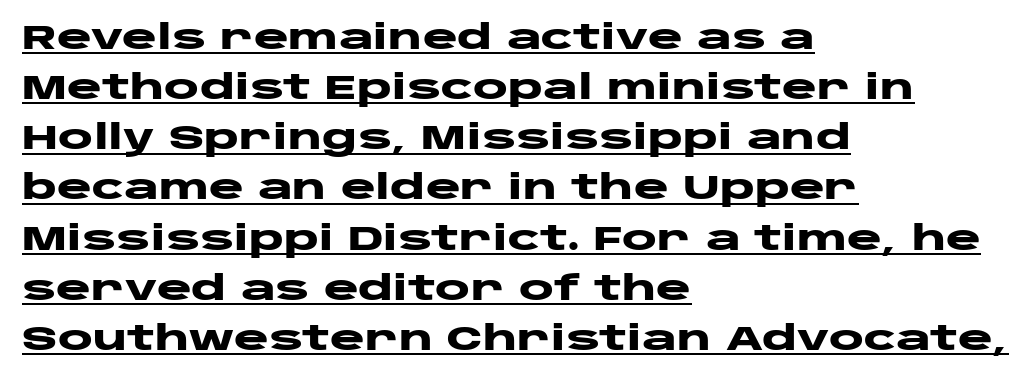
Q: Is the text bold? A: Yes.
Q: Is the text italic (slanted)? A: No, it is upright.
Q: Is the typeface a serif or a sans-serif typeface? A: Sans-serif.
Q: Is the text underlined? A: Yes.
Q: How is the paragraph aligned? A: Left-aligned.
Q: Is the spacing between letters normal or unusually wide? A: Normal.
Q: Is the spacing between lines tight, normal or loose? A: Normal.
Q: Width (condensed, normal, or wide)? A: Wide.
Q: Stroke contrast? A: Low.
Q: x-height? A: Large.
Q: Monospaced? A: No.
